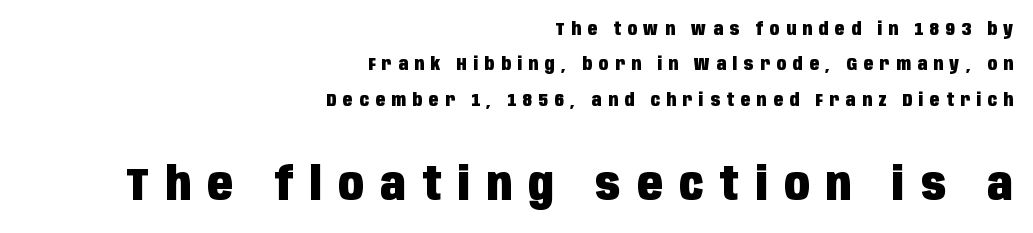
Q: Is the text bold? A: Yes.
Q: Is the text italic (slanted)? A: No, it is upright.
Q: Is the typeface a serif or a sans-serif typeface? A: Sans-serif.
Q: Is the text underlined? A: No.
Q: How is the paragraph aligned? A: Right-aligned.
Q: Is the spacing between letters normal or unusually wide? A: Unusually wide.
Q: Is the spacing between lines tight, normal or loose? A: Loose.
Q: Which block of text is set in a larger size, the first (top) or the second (bottom)? A: The second (bottom) one.
Q: Width (condensed, normal, or wide)? A: Condensed.
Q: Stroke contrast? A: Low.
Q: x-height? A: Large.
Q: Monospaced? A: No.
